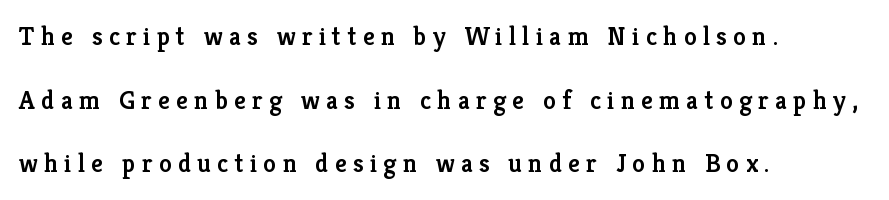
The ragged edge is on the right, which tells us the setting is flush left. Bare-footed words on every line. These words are printed semibold, heavier than regular yet not bold. Honestly, the rows look like they've been pulled way apart. The font's upright variant was chosen for this text. Between one letter and the next there's a generous, obvious gap.
